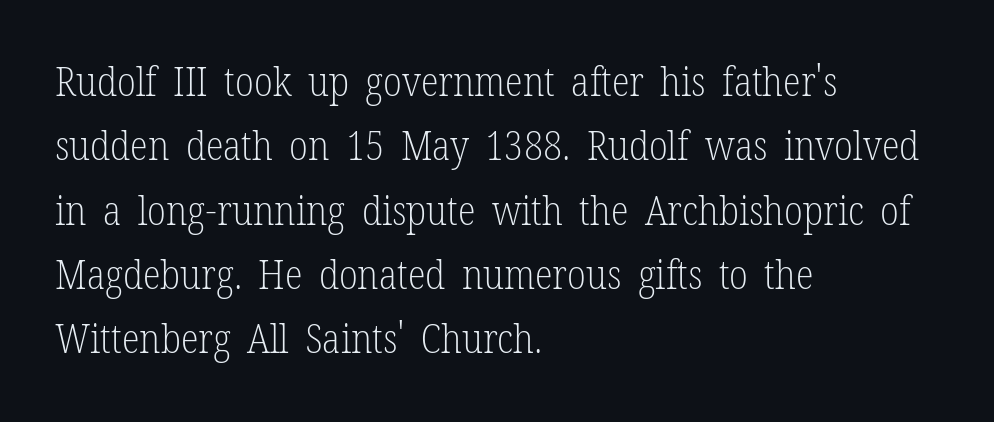
Compared with a typical body face, this is equally light or lighter still. Which margin do the lines hug? The left one — the right edge is uneven. Is the letter spacing exaggerated? No — it looks like the ordinary default. This rendering features lettering with no underline.
